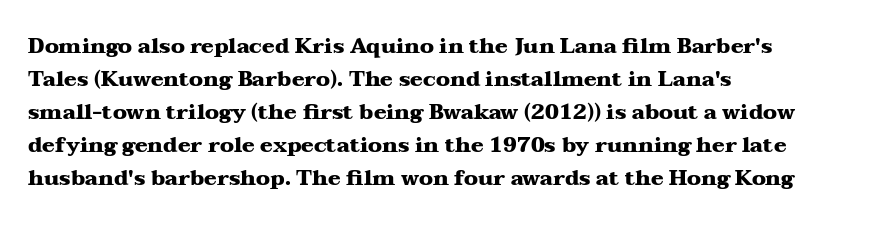
The image shows 21 px bold type, upright; set left-aligned, normal line spacing (1.57x), normal letter spacing, not underlined.
